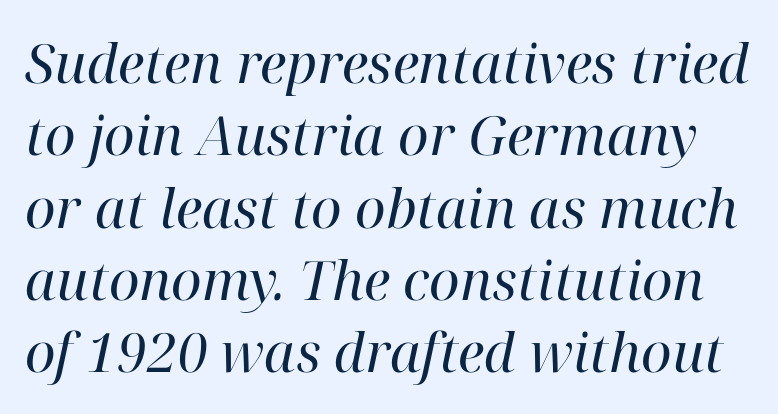
The rendering applies a slant to the glyphs. What's the leading like? Ordinary, nothing unusual. A typesetter would call this proportional, since set widths differ per character. The characters display serif detailing at their extremities. The specimen omits any rule beneath the text block's lines.
